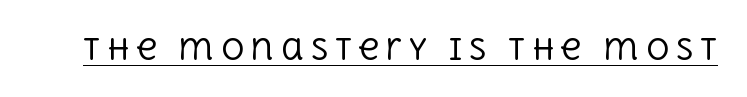
Type style note: has serifs. The sample's only ornament is a line tracing under the words. No heavy texture on the line: the type isn't bold. Notice how the stems are strictly vertical — no italics here.
